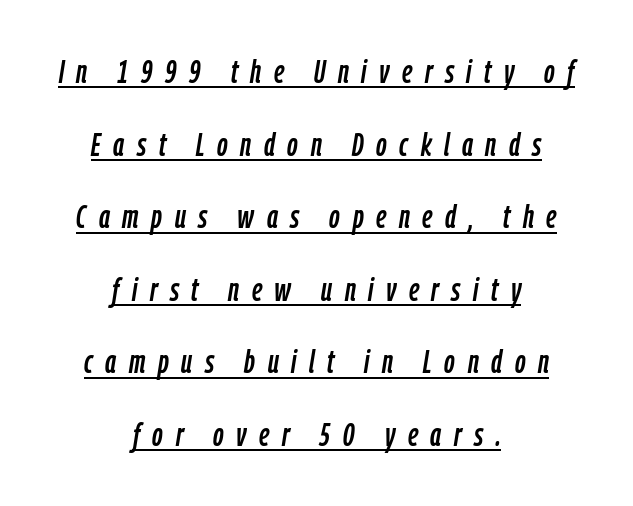
Q: Is the text italic (slanted)? A: Yes, it leans right by about 9 degrees.
Q: Is the text underlined? A: Yes.
Q: How is the paragraph aligned? A: Centered.
Q: Is the spacing between letters normal or unusually wide? A: Unusually wide.
Q: Is the spacing between lines tight, normal or loose? A: Loose.
Q: Width (condensed, normal, or wide)? A: Condensed.
Q: Stroke contrast? A: Low.
Q: x-height? A: Medium.
Q: Monospaced? A: No.
